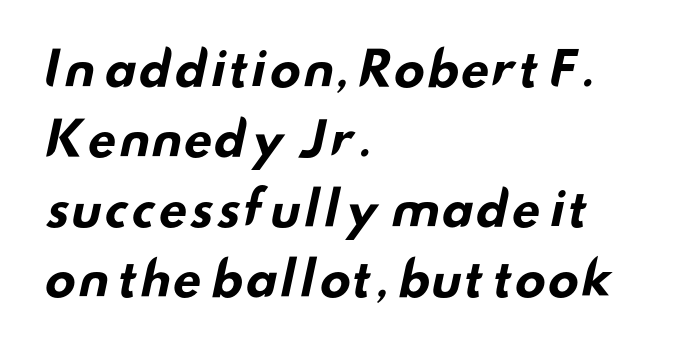
{"serif": "no", "bold": "yes", "weight": "bold", "width": "wide", "stroke_contrast": "low", "x_height": "small", "monospaced": "no", "underline": "no", "align": "left", "line_spacing": "normal", "line_spacing_ratio": 1.49, "letter_spacing": "normal", "letter_spacing_em": 0.0, "glyph_px": 47}
